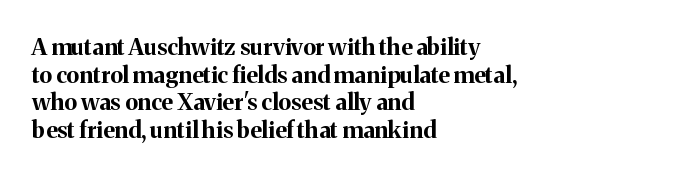
The image shows 23 px bold type, upright; set left-aligned, line spacing 1.2x, normal letter spacing, not underlined.
